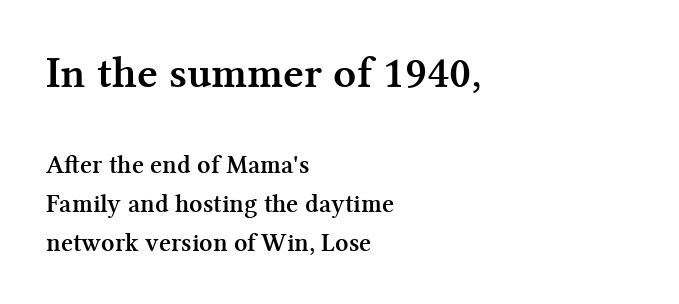
Q: Is the text bold? A: Yes.
Q: Is the text italic (slanted)? A: No, it is upright.
Q: Is the typeface a serif or a sans-serif typeface? A: Serif.
Q: Is the text underlined? A: No.
Q: How is the paragraph aligned? A: Left-aligned.
Q: Is the spacing between letters normal or unusually wide? A: Normal.
Q: Is the spacing between lines tight, normal or loose? A: Normal.
Q: Which block of text is set in a larger size, the first (top) or the second (bottom)? A: The first (top) one.
Q: Width (condensed, normal, or wide)? A: Normal.
Q: Stroke contrast? A: Medium.
Q: x-height? A: Medium.
Q: Monospaced? A: No.
